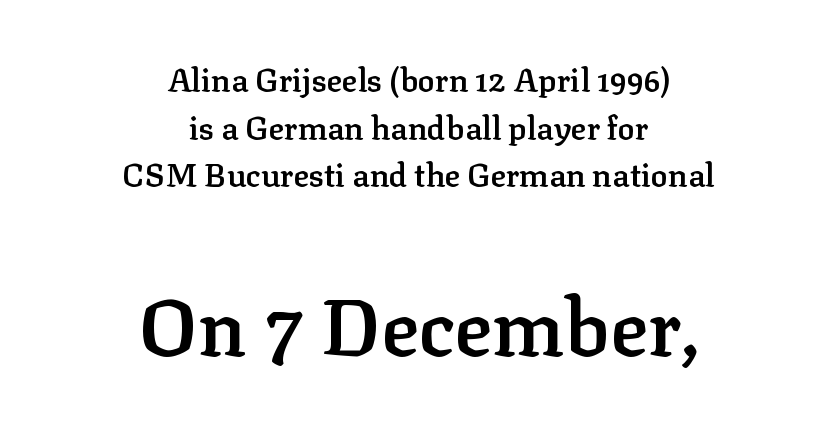
The image shows 79 px semibold serif type, upright; set centered, normal line spacing (1.49x), normal letter spacing, not underlined; the second (bottom) block is 2.47x larger; low stroke contrast and a medium x-height.
